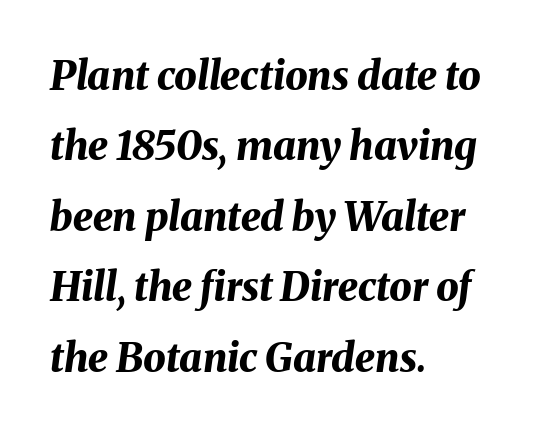
Q: Is the text bold? A: Yes.
Q: Is the text italic (slanted)? A: Yes, it leans right by about 8 degrees.
Q: Is the text underlined? A: No.
Q: How is the paragraph aligned? A: Left-aligned.
Q: Is the spacing between letters normal or unusually wide? A: Normal.
Q: Width (condensed, normal, or wide)? A: Normal.
Q: Stroke contrast? A: Medium.
Q: x-height? A: Medium.
Q: Monospaced? A: No.
